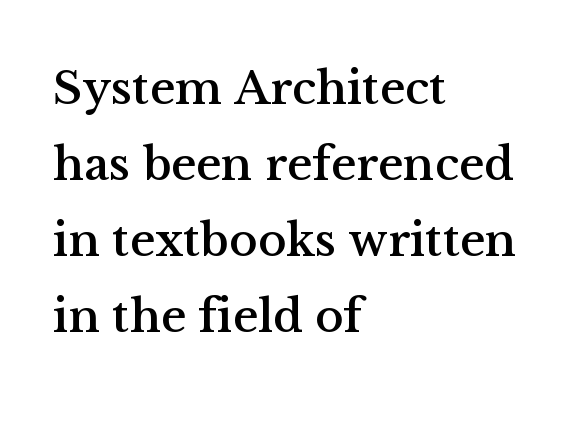
Q: Is the text italic (slanted)? A: No, it is upright.
Q: Is the typeface a serif or a sans-serif typeface? A: Serif.
Q: Is the text underlined? A: No.
Q: How is the paragraph aligned? A: Left-aligned.
Q: Is the spacing between letters normal or unusually wide? A: Normal.
Q: Is the spacing between lines tight, normal or loose? A: Normal.
Q: Width (condensed, normal, or wide)? A: Normal.
Q: Stroke contrast? A: Medium.
Q: x-height? A: Medium.
Q: Monospaced? A: No.
